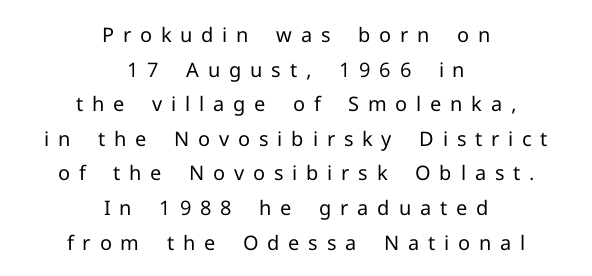
Q: Is the text bold? A: No.
Q: Is the text italic (slanted)? A: No, it is upright.
Q: Is the text underlined? A: No.
Q: How is the paragraph aligned? A: Centered.
Q: Is the spacing between letters normal or unusually wide? A: Unusually wide.
